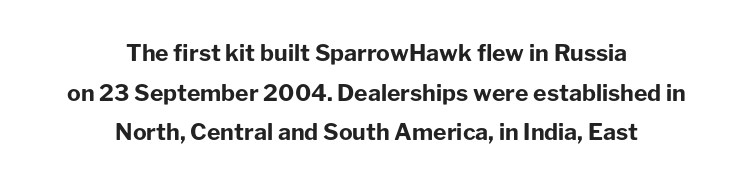
This sample uses an upright cut, with every glyph sitting square on the baseline. No word sits above an underline. Leftover space on each line is divided equally before and after the words. The passage shown has conventional tracking throughout. Thick stems and heavy bowls — unmistakably bold.
